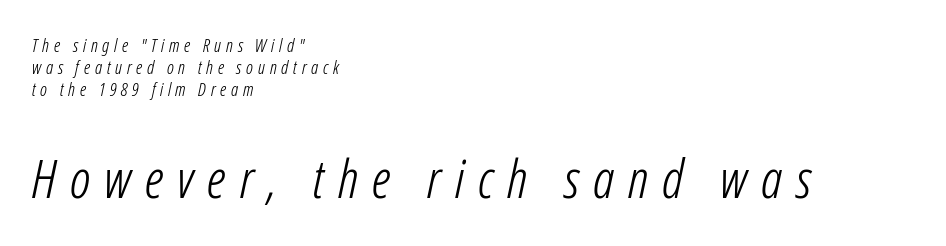
Q: Is the text bold? A: No.
Q: Is the text italic (slanted)? A: Yes, it leans right by about 12 degrees.
Q: Is the text underlined? A: No.
Q: How is the paragraph aligned? A: Left-aligned.
Q: Is the spacing between letters normal or unusually wide? A: Unusually wide.
Q: Which block of text is set in a larger size, the first (top) or the second (bottom)? A: The second (bottom) one.
Q: Width (condensed, normal, or wide)? A: Condensed.
Q: Stroke contrast? A: Low.
Q: x-height? A: Medium.
Q: Monospaced? A: No.
